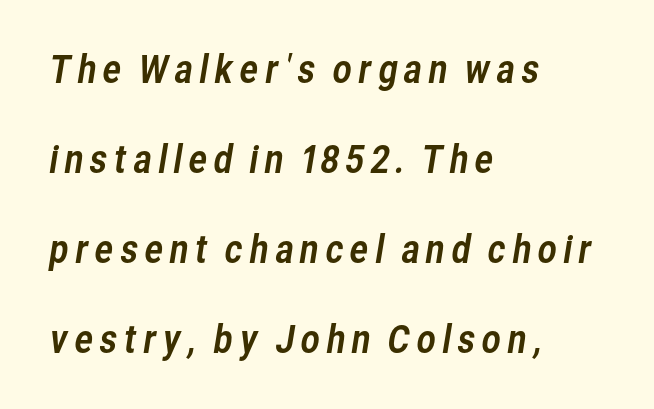
The image shows 37 px sans-serif type; set left-aligned, loose line spacing (2.43x), not underlined; low stroke contrast and a medium x-height.
